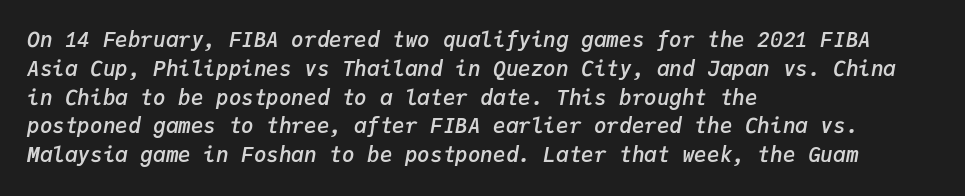
Descenders hang freely into open space. Firm but not heavy-handed strokes: this text is semibold. If you drew a ruler down the left edge, every line would touch it. The letterforms sit shoulder to shoulder at normal distance. The axis of the letterforms is tilted away from vertical. A typesetter would call this leading conventional body-copy spacing.
